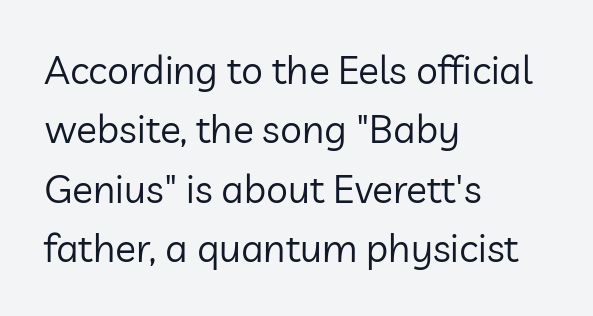
Letters have the restrained weight of plain body copy at most. Grotesque or geometric, the face here clearly has no serifs. Think of a printed novel: that variable character pitch is what you see here. This is roman type, the default non-slanted kind.
